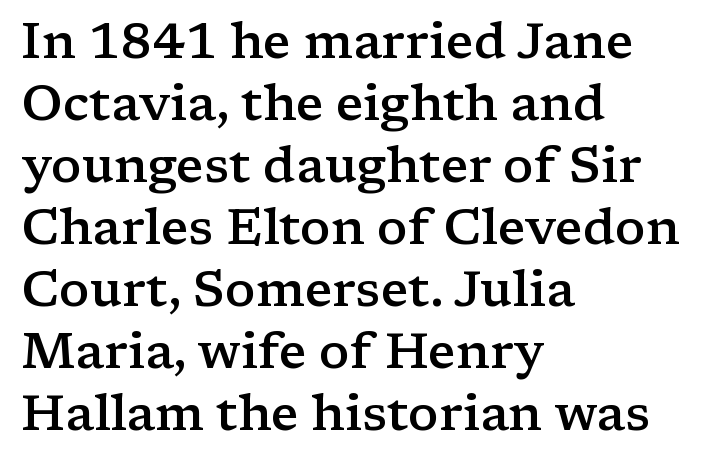
{"serif": "yes", "italic": "no", "bold": "semi", "weight": "semibold", "width": "wide", "stroke_contrast": "low", "x_height": "medium", "monospaced": "no", "underline": "no", "align": "left", "line_spacing_ratio": 1.24, "letter_spacing": "normal", "letter_spacing_em": 0.0, "glyph_px": 50}
